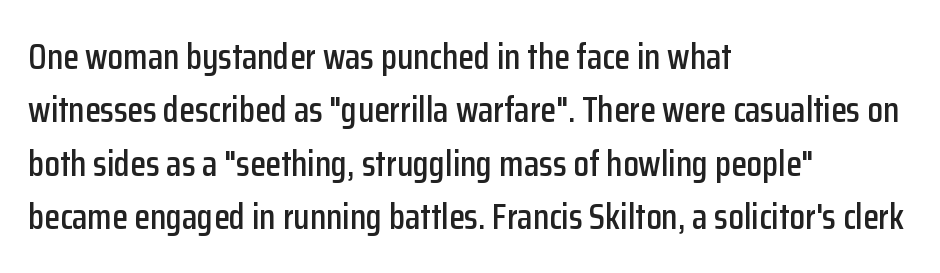
{"serif": "no", "italic": "no", "width": "condensed", "stroke_contrast": "low", "x_height": "medium", "monospaced": "no", "underline": "no", "align": "left", "line_spacing": "normal", "line_spacing_ratio": 1.48, "letter_spacing": "normal", "letter_spacing_em": 0.0, "glyph_px": 36}
